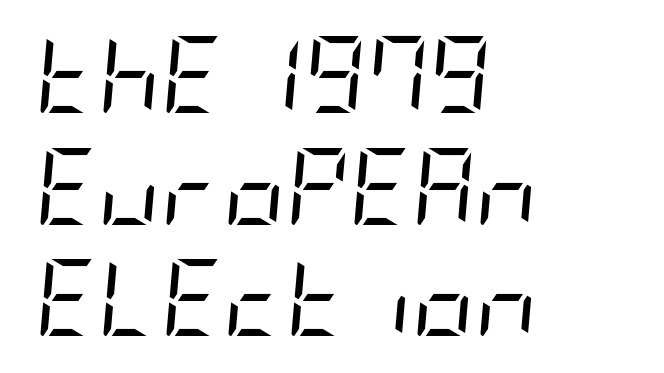
The image shows 77 px regular-weight, condensed type, italic (leaning right); set left-aligned, normal line spacing (1.45x), normal letter spacing, not underlined; low stroke contrast and a large x-height.
